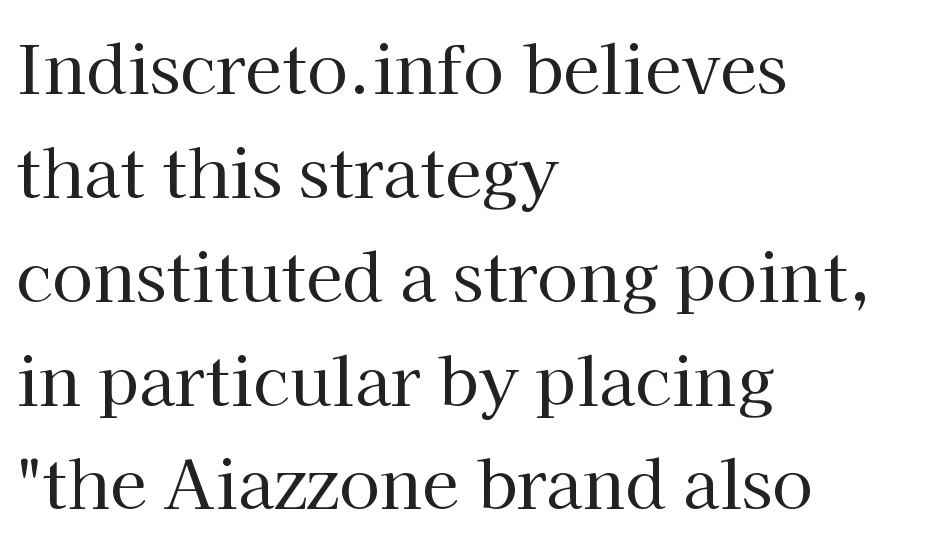
The foot of each line stays bare and open. The letters look calm and open, with moderate or lighter stems. The leading is moderate, giving the passage an even texture. There is no visible air inserted between adjacent glyphs. Posture: upright roman.
